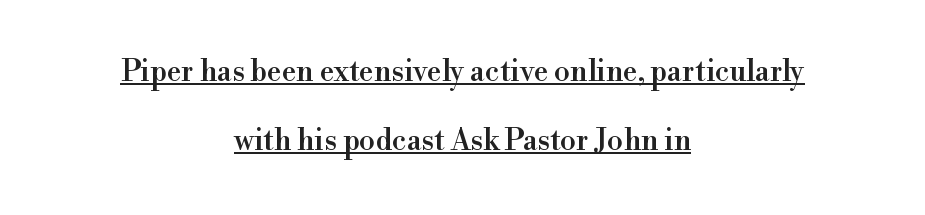
Q: Is the text italic (slanted)? A: No, it is upright.
Q: Is the typeface a serif or a sans-serif typeface? A: Serif.
Q: Is the text underlined? A: Yes.
Q: How is the paragraph aligned? A: Centered.
Q: Is the spacing between letters normal or unusually wide? A: Normal.
Q: Is the spacing between lines tight, normal or loose? A: Loose.
Q: Width (condensed, normal, or wide)? A: Normal.
Q: Stroke contrast? A: High.
Q: x-height? A: Small.
Q: Monospaced? A: No.
